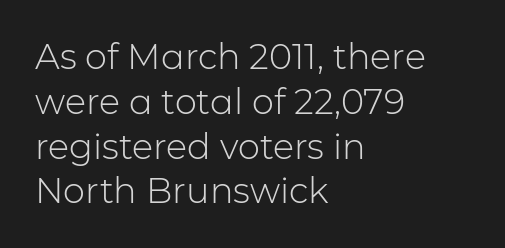
Q: Is the text bold? A: No.
Q: Is the text italic (slanted)? A: No, it is upright.
Q: Is the typeface a serif or a sans-serif typeface? A: Sans-serif.
Q: Is the text underlined? A: No.
Q: How is the paragraph aligned? A: Left-aligned.
Q: Is the spacing between letters normal or unusually wide? A: Normal.
Q: Is the spacing between lines tight, normal or loose? A: Normal.
Q: Width (condensed, normal, or wide)? A: Normal.
Q: Stroke contrast? A: Low.
Q: x-height? A: Medium.
Q: Monospaced? A: No.
